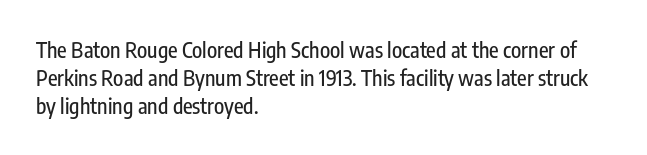
The image shows 21 px text type, upright; set left-aligned, normal line spacing (1.33x), normal letter spacing, not underlined.
